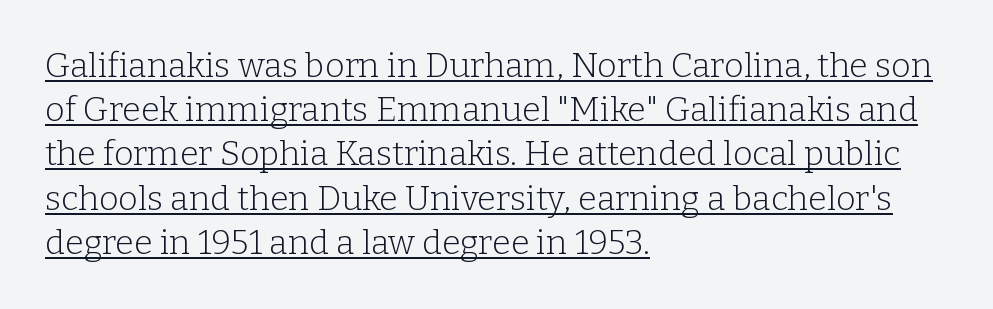
The image shows 34 px light serif type, upright; set left-aligned, normal line spacing (1.3x), normal letter spacing, underlined; low stroke contrast and a medium x-height.
